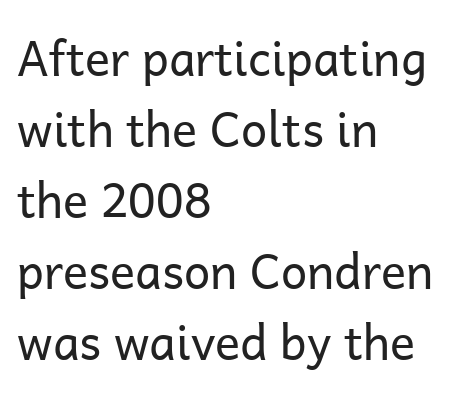
The image shows 47 px regular-weight sans-serif type, upright; set left-aligned, normal line spacing (1.51x), normal letter spacing, not underlined; low stroke contrast and a medium x-height.
